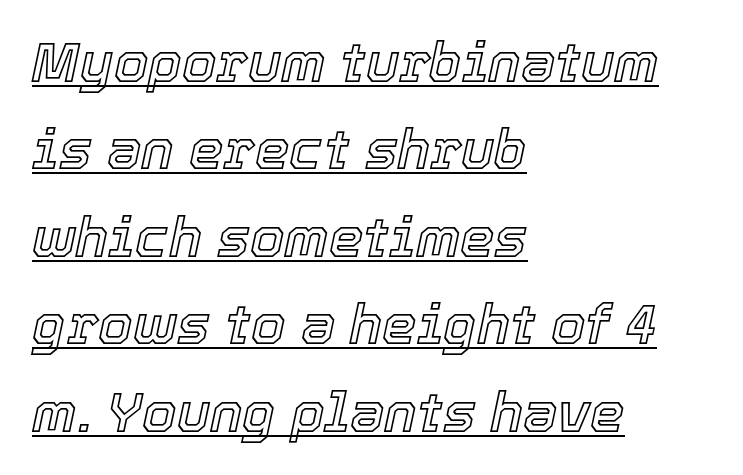
Words appear dense and cohesive because spacing is normal. This sample is left-justified, so line endings fall wherever the words run out. The specimen includes a rule beneath the text block's lines. One glance says typical: line gaps are just what's usual.
